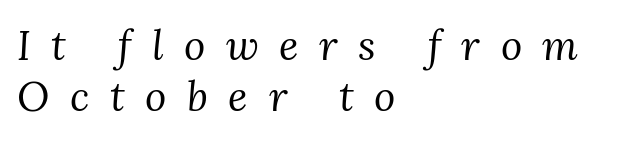
Q: Is the text bold? A: No.
Q: Is the text italic (slanted)? A: Yes, it leans right by about 3 degrees.
Q: Is the typeface a serif or a sans-serif typeface? A: Serif.
Q: Is the text underlined? A: No.
Q: How is the paragraph aligned? A: Left-aligned.
Q: Is the spacing between letters normal or unusually wide? A: Unusually wide.
Q: Is the spacing between lines tight, normal or loose? A: Normal.
Q: Width (condensed, normal, or wide)? A: Normal.
Q: Stroke contrast? A: Medium.
Q: x-height? A: Medium.
Q: Monospaced? A: No.
